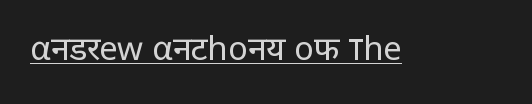
Q: Is the text bold? A: No.
Q: Is the text italic (slanted)? A: No, it is upright.
Q: Is the typeface a serif or a sans-serif typeface? A: Sans-serif.
Q: Is the text underlined? A: Yes.
Q: Is the spacing between letters normal or unusually wide? A: Normal.
Q: Width (condensed, normal, or wide)? A: Normal.
Q: Stroke contrast? A: Low.
Q: x-height? A: Medium.
Q: Monospaced? A: No.
